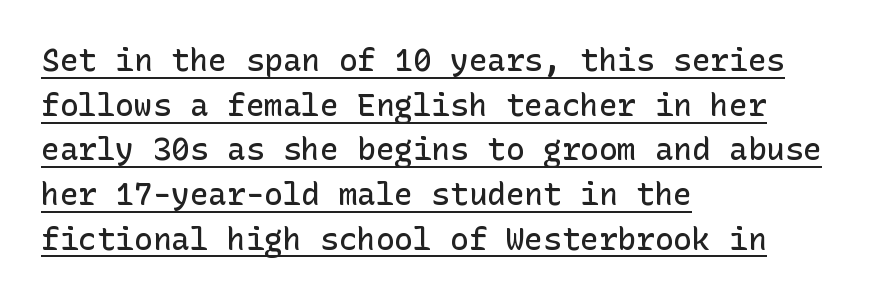
Q: Is the text bold? A: Semi-bold.
Q: Is the text italic (slanted)? A: No, it is upright.
Q: Is the typeface a serif or a sans-serif typeface? A: Sans-serif.
Q: Is the text underlined? A: Yes.
Q: How is the paragraph aligned? A: Left-aligned.
Q: Is the spacing between letters normal or unusually wide? A: Normal.
Q: Is the spacing between lines tight, normal or loose? A: Normal.
Q: Width (condensed, normal, or wide)? A: Normal.
Q: Stroke contrast? A: Low.
Q: x-height? A: Medium.
